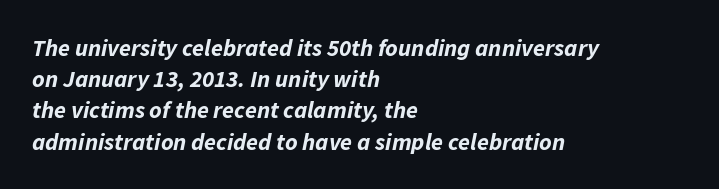
{"italic": "yes", "lean": "right", "slant_degrees": 11, "bold": "yes", "underline": "no", "align": "left", "line_spacing": "normal", "line_spacing_ratio": 1.3, "letter_spacing": "normal", "letter_spacing_em": 0.0, "glyph_px": 24}
